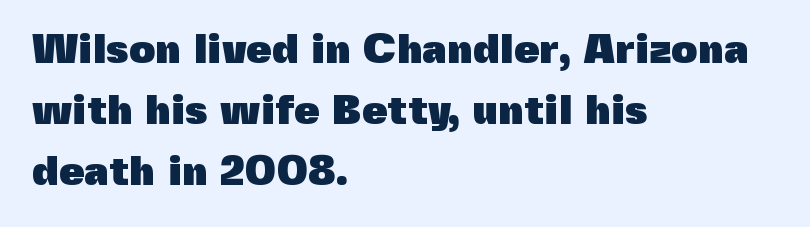
The image shows 41 px heavy sans-serif type, upright; set left-aligned, normal line spacing (1.49x), normal letter spacing, not underlined; a medium x-height.
